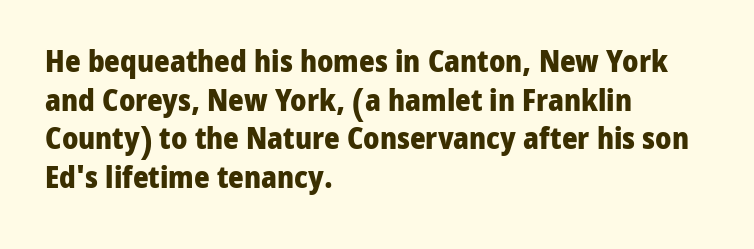
The image shows 30 px heavy sans-serif type, upright; set left-aligned, normal line spacing (1.29x), normal letter spacing, not underlined; low stroke contrast and a medium x-height.
